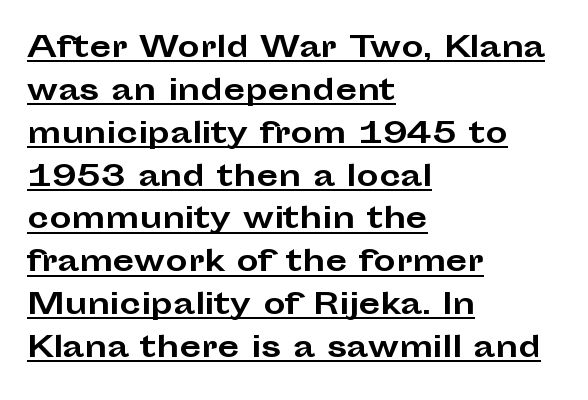
The image shows 28 px bold, wide sans-serif type, upright; set left-aligned, normal line spacing (1.53x), normal letter spacing, underlined; low stroke contrast and a medium x-height.
